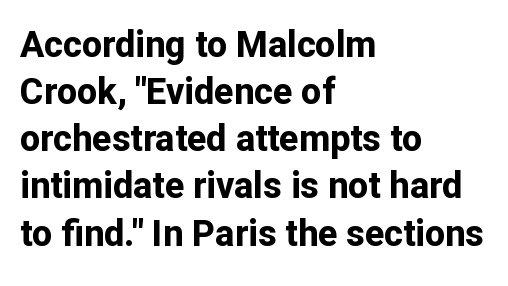
The image shows 36 px bold sans-serif type, upright; set left-aligned, normal line spacing (1.31x), normal letter spacing, not underlined; low stroke contrast and a medium x-height.
